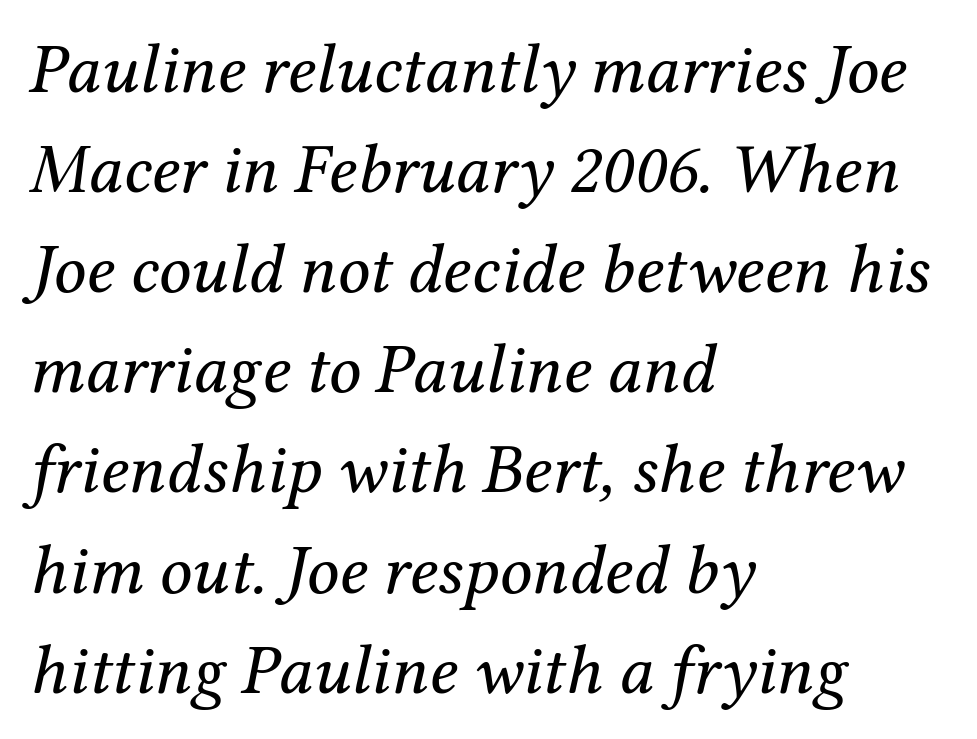
The image shows 71 px regular-weight serif type, italic (leaning right); set left-aligned, normal line spacing (1.41x), normal letter spacing, not underlined; medium stroke contrast and a medium x-height.
